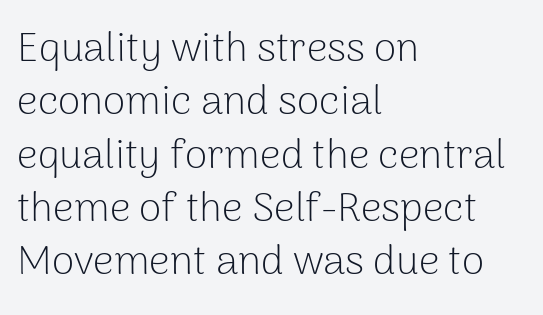
This reads as an unemphasized weight, regular at the heaviest. Notice how the passage keeps a crisp vertical edge on the left only. Evenly set lines give the paragraph a standard silhouette. No extra tracking has been applied to these lines.
